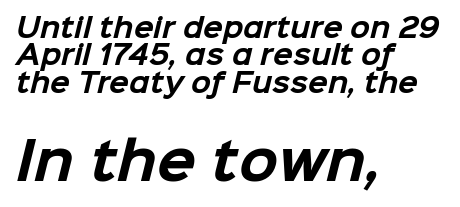
Q: Is the text bold? A: Yes.
Q: Is the typeface a serif or a sans-serif typeface? A: Sans-serif.
Q: Is the text underlined? A: No.
Q: How is the paragraph aligned? A: Left-aligned.
Q: Is the spacing between letters normal or unusually wide? A: Normal.
Q: Is the spacing between lines tight, normal or loose? A: Tight.
Q: Which block of text is set in a larger size, the first (top) or the second (bottom)? A: The second (bottom) one.
Q: Width (condensed, normal, or wide)? A: Normal.
Q: Stroke contrast? A: Low.
Q: x-height? A: Medium.
Q: Monospaced? A: No.
